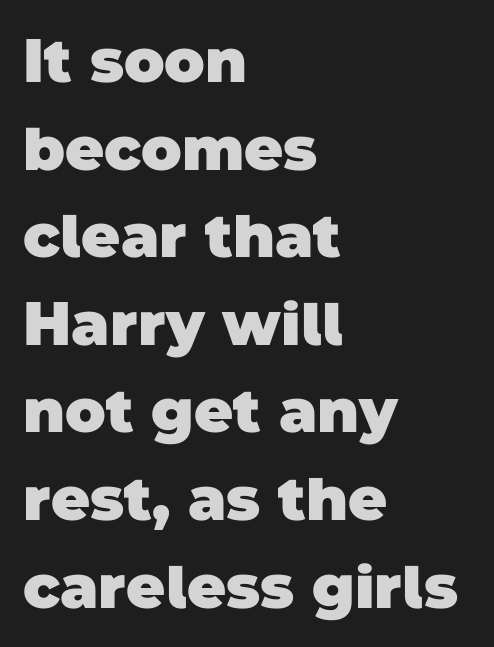
{"serif": "no", "bold": "yes", "weight": "heavy", "width": "normal", "stroke_contrast": "low", "x_height": "large", "monospaced": "no", "underline": "no", "align": "left", "line_spacing": "normal", "line_spacing_ratio": 1.46, "letter_spacing": "normal", "letter_spacing_em": 0.0, "glyph_px": 60}
